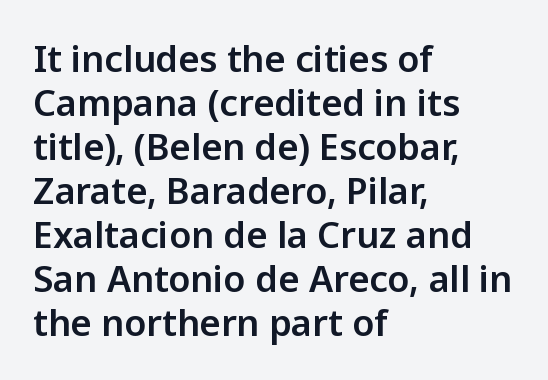
The image shows 36 px sans-serif type, upright; set left-aligned, line spacing 1.22x, normal letter spacing, not underlined; low stroke contrast and a medium x-height.
